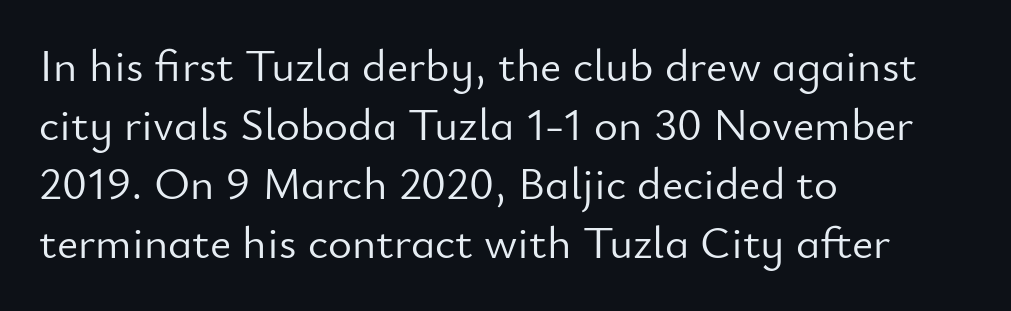
The characters are drawn with everyday or finer stroke widths. Check where the strokes stop: nothing finishes them off — pure sans. Regular leading. The passage shown is not underscored anywhere.
